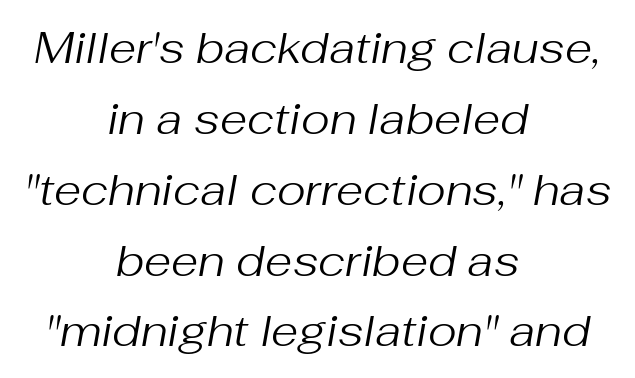
One-word summary of the alignment: center. The foot of each line stays bare and open. Slanted lettering throughout. The letters advance in unequal steps, a hallmark of proportional type.
